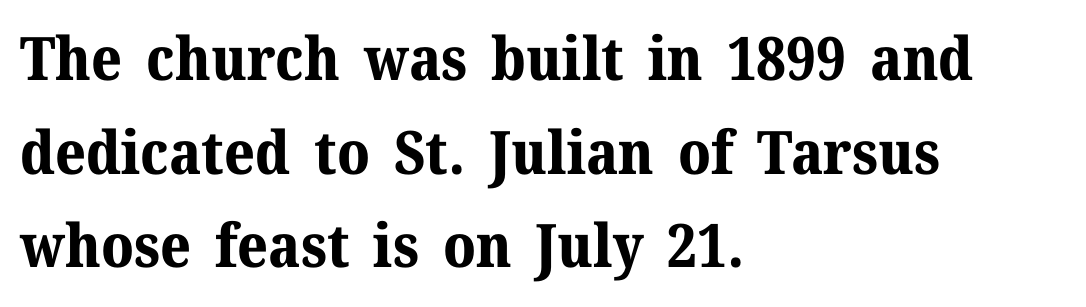
The image shows 60 px bold serif type, upright; set left-aligned, normal line spacing (1.56x), normal letter spacing, not underlined; medium stroke contrast and a medium x-height.
